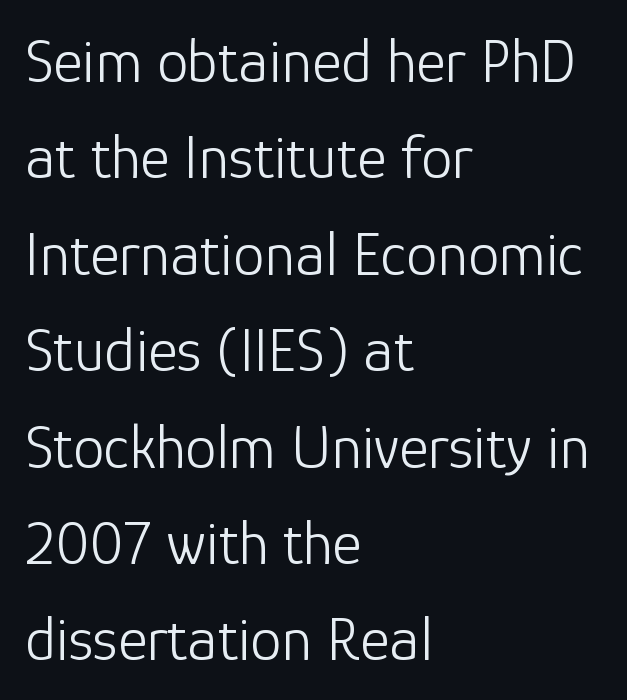
Q: Is the text bold? A: No.
Q: Is the text italic (slanted)? A: No, it is upright.
Q: Is the typeface a serif or a sans-serif typeface? A: Sans-serif.
Q: Is the text underlined? A: No.
Q: How is the paragraph aligned? A: Left-aligned.
Q: Is the spacing between letters normal or unusually wide? A: Normal.
Q: Is the spacing between lines tight, normal or loose? A: Normal.
Q: Width (condensed, normal, or wide)? A: Normal.
Q: Stroke contrast? A: Low.
Q: x-height? A: Medium.
Q: Monospaced? A: No.
